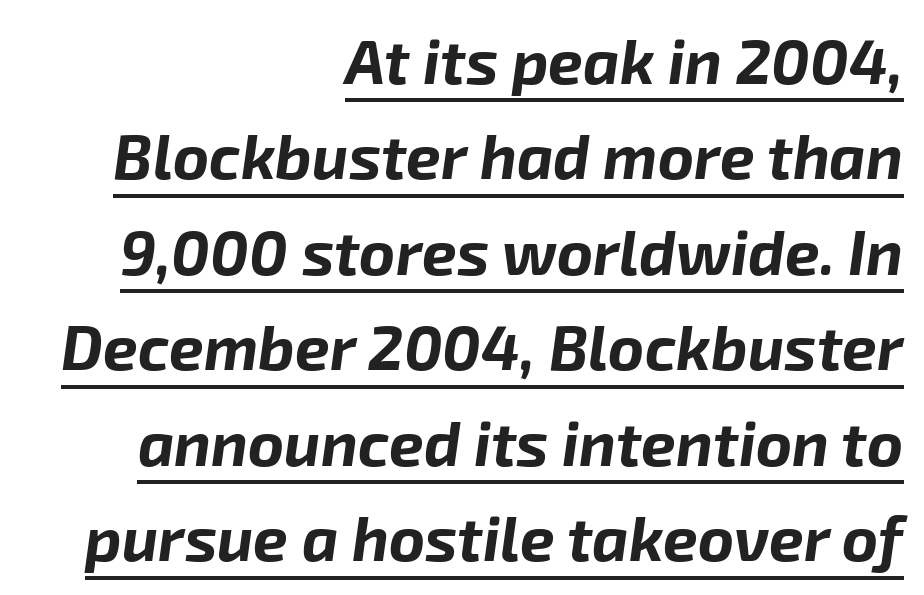
{"italic": "yes", "lean": "right", "slant_degrees": 8, "bold": "yes", "weight": "bold", "width": "normal", "stroke_contrast": "low", "x_height": "medium", "monospaced": "no", "underline": "yes", "align": "right", "line_spacing": "normal", "line_spacing_ratio": 1.54, "letter_spacing": "normal", "letter_spacing_em": 0.0, "glyph_px": 62}
